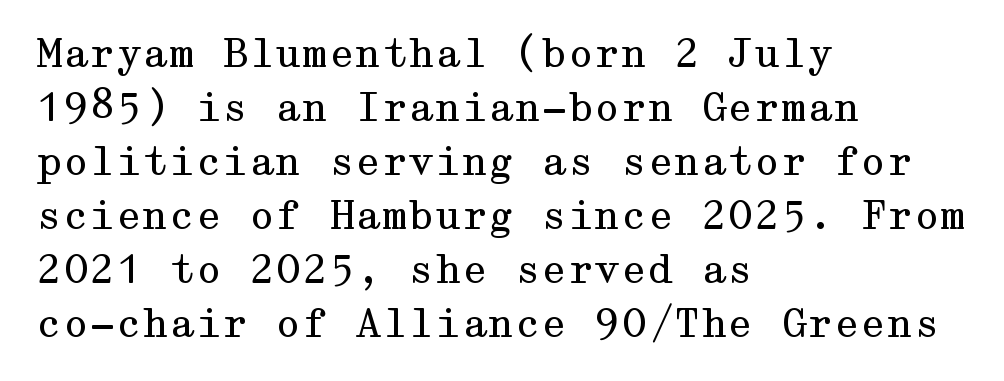
Q: Is the text bold? A: No.
Q: Is the text italic (slanted)? A: No, it is upright.
Q: Is the typeface a serif or a sans-serif typeface? A: Serif.
Q: Is the text underlined? A: No.
Q: How is the paragraph aligned? A: Left-aligned.
Q: Is the spacing between letters normal or unusually wide? A: Normal.
Q: Is the spacing between lines tight, normal or loose? A: Normal.
Q: Width (condensed, normal, or wide)? A: Wide.
Q: Stroke contrast? A: Medium.
Q: x-height? A: Medium.
